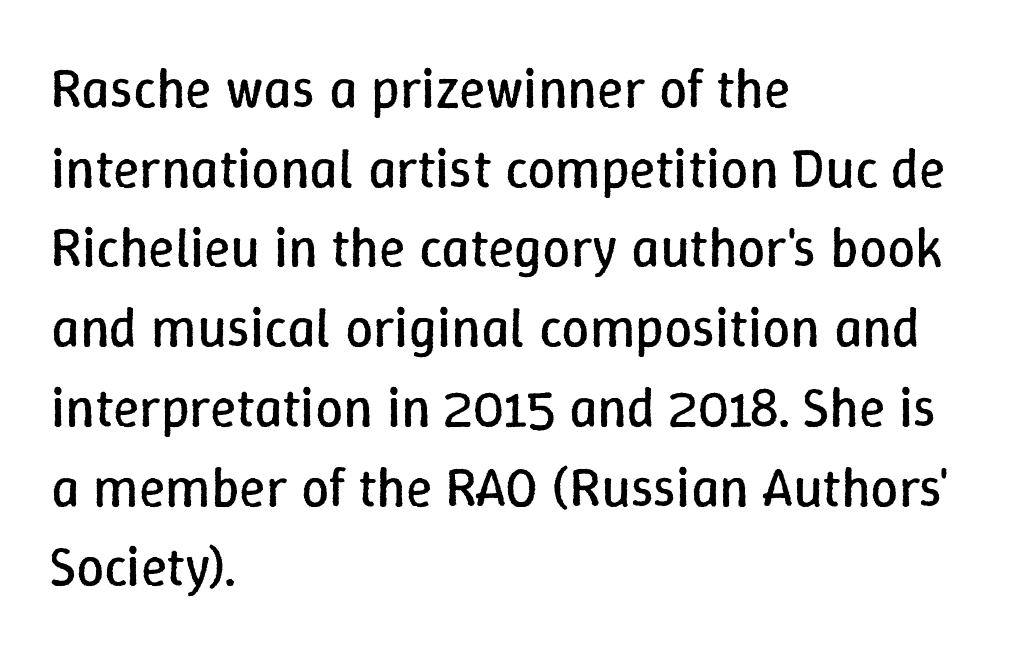
Q: Is the text bold? A: No.
Q: Is the text italic (slanted)? A: No, it is upright.
Q: Is the text underlined? A: No.
Q: How is the paragraph aligned? A: Left-aligned.
Q: Is the spacing between letters normal or unusually wide? A: Normal.
Q: Is the spacing between lines tight, normal or loose? A: Normal.
Q: Width (condensed, normal, or wide)? A: Normal.
Q: Stroke contrast? A: Low.
Q: x-height? A: Medium.
Q: Monospaced? A: No.
